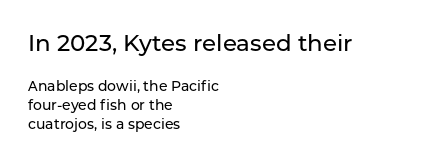
The image shows 23 px text type, upright; set left-aligned, normal line spacing (1.34x), normal letter spacing, not underlined; the first (top) block is 1.64x larger.
